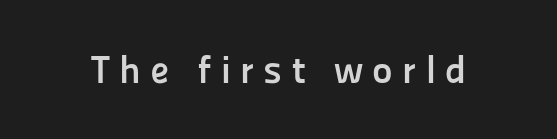
Q: Is the text bold? A: Yes.
Q: Is the text italic (slanted)? A: No, it is upright.
Q: Is the typeface a serif or a sans-serif typeface? A: Sans-serif.
Q: Is the text underlined? A: No.
Q: Is the spacing between letters normal or unusually wide? A: Unusually wide.
Q: Width (condensed, normal, or wide)? A: Normal.
Q: Stroke contrast? A: Low.
Q: x-height? A: Medium.
Q: Monospaced? A: No.
